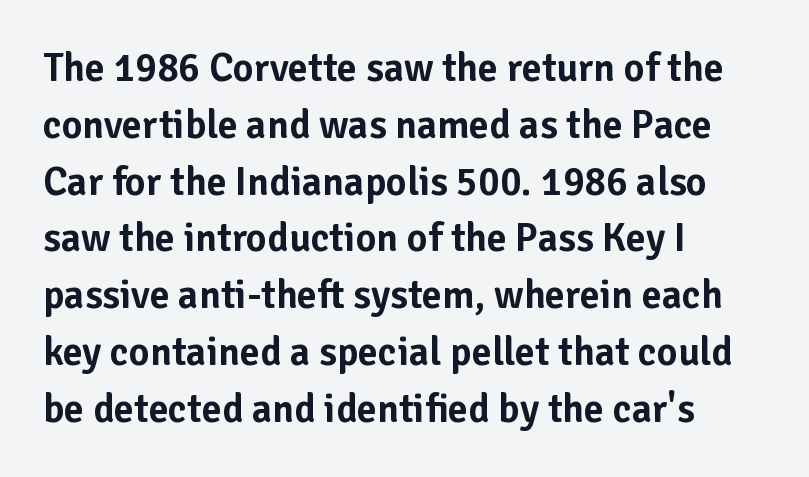
{"serif": "no", "italic": "no", "width": "normal", "stroke_contrast": "low", "x_height": "medium", "monospaced": "no", "underline": "no", "align": "left", "line_spacing": "normal", "line_spacing_ratio": 1.42, "letter_spacing": "normal", "letter_spacing_em": 0.0, "glyph_px": 40}
